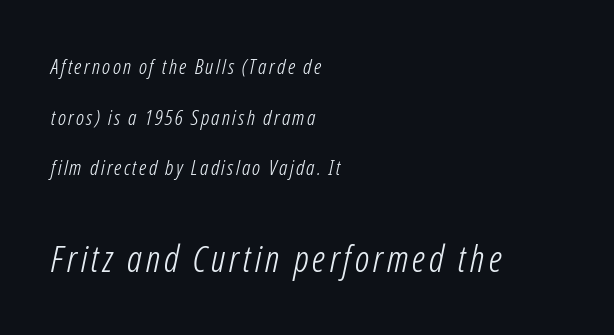
The image shows 37 px light, condensed type, italic (leaning right); set left-aligned, loose line spacing (2.41x), not underlined; the second (bottom) block is 1.76x larger; low stroke contrast and a medium x-height.
